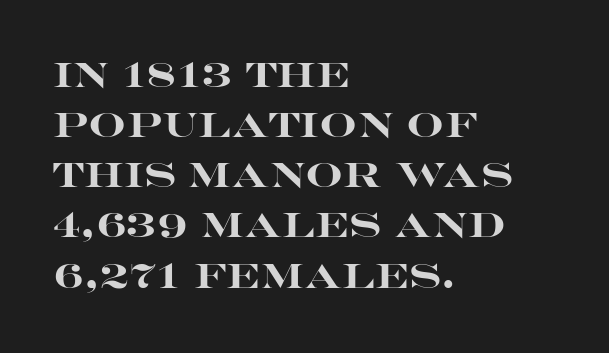
The image shows 33 px heavy, wide type, upright; set left-aligned, normal line spacing (1.52x), normal letter spacing, not underlined; high stroke contrast and a large x-height.
